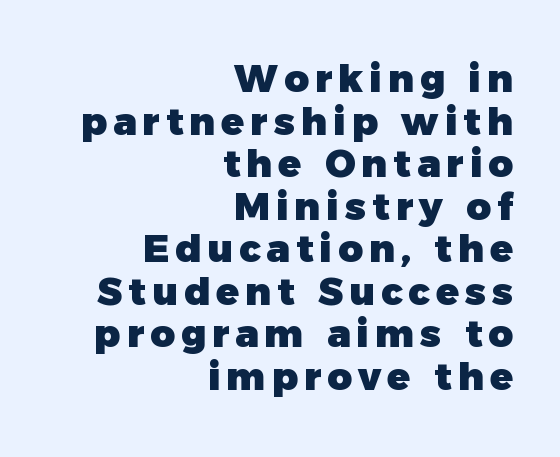
{"serif": "no", "bold": "yes", "weight": "heavy", "width": "normal", "x_height": "medium", "monospaced": "no", "underline": "no", "align": "right", "line_spacing": "tight", "line_spacing_ratio": 1.12, "glyph_px": 38}
